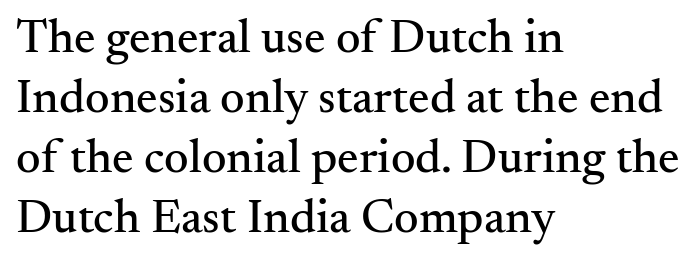
{"serif": "yes", "italic": "no", "width": "normal", "stroke_contrast": "medium", "x_height": "small", "monospaced": "no", "underline": "no", "align": "left", "line_spacing": "normal", "line_spacing_ratio": 1.25, "letter_spacing": "normal", "letter_spacing_em": 0.0, "glyph_px": 48}
